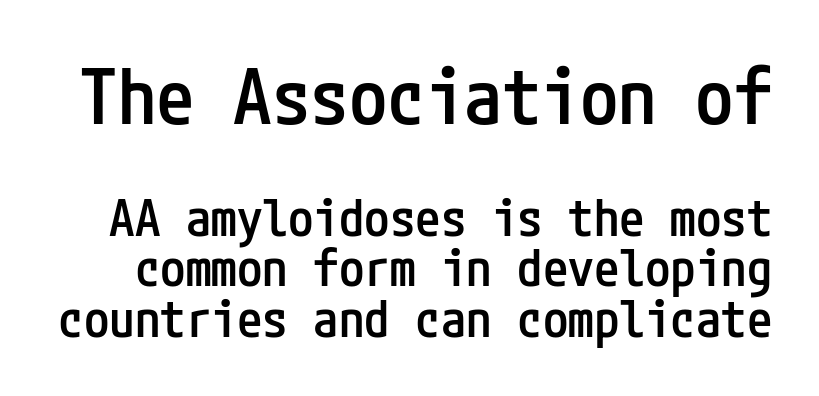
The image shows 77 px semibold, condensed sans-serif type, upright; set tight line spacing (0.99x), normal letter spacing, not underlined; the first (top) block is 1.51x larger; low stroke contrast and a medium x-height.
